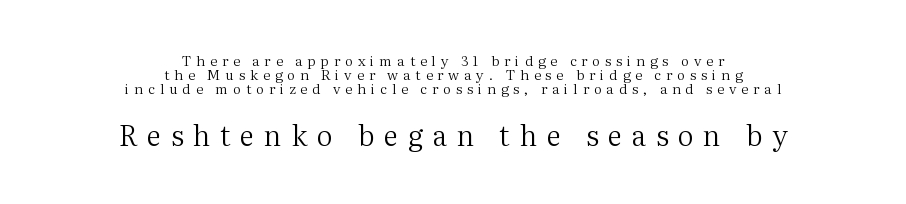
Q: Is the text bold? A: No.
Q: Is the text italic (slanted)? A: No, it is upright.
Q: Is the typeface a serif or a sans-serif typeface? A: Serif.
Q: Is the text underlined? A: No.
Q: How is the paragraph aligned? A: Centered.
Q: Is the spacing between letters normal or unusually wide? A: Unusually wide.
Q: Is the spacing between lines tight, normal or loose? A: Tight.
Q: Which block of text is set in a larger size, the first (top) or the second (bottom)? A: The second (bottom) one.
Q: Width (condensed, normal, or wide)? A: Normal.
Q: Stroke contrast? A: Medium.
Q: x-height? A: Medium.
Q: Monospaced? A: No.
